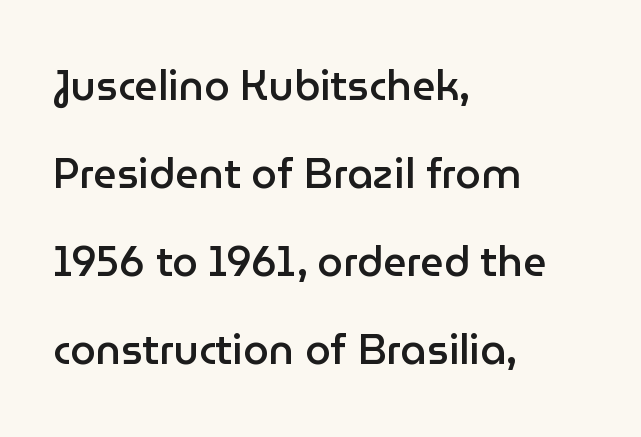
{"serif": "no", "italic": "no", "bold": "semi", "weight": "semibold", "width": "normal", "stroke_contrast": "low", "x_height": "medium", "monospaced": "no", "underline": "no", "align": "left", "line_spacing": "loose", "line_spacing_ratio": 2.15, "letter_spacing": "normal", "letter_spacing_em": 0.0, "glyph_px": 41}
